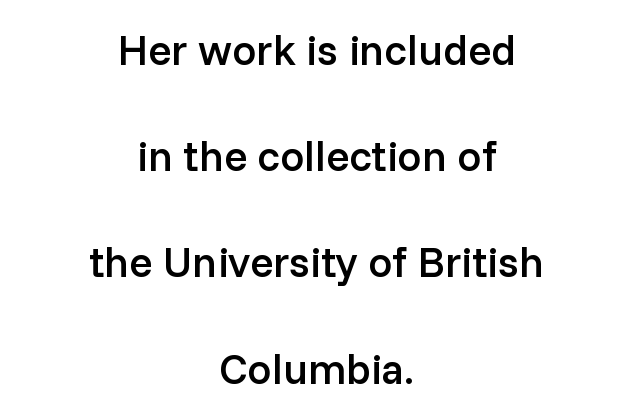
The area under the type is left untouched. The sample has been set in demibold, a notch under bold. If you measured baseline to baseline, you'd find a long distance. The glyphs in this specimen are sans serif.
